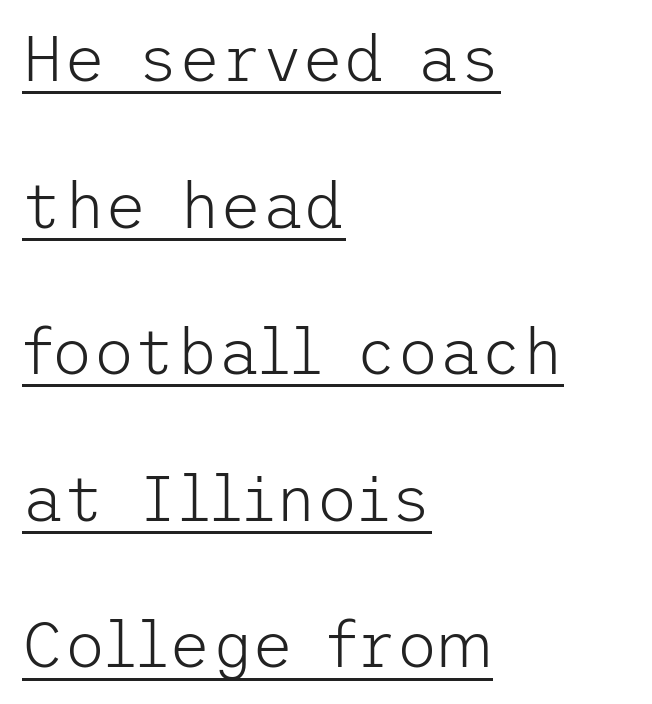
Q: Is the text bold? A: No.
Q: Is the text italic (slanted)? A: No, it is upright.
Q: Is the typeface a serif or a sans-serif typeface? A: Sans-serif.
Q: Is the text underlined? A: Yes.
Q: How is the paragraph aligned? A: Left-aligned.
Q: Is the spacing between letters normal or unusually wide? A: Normal.
Q: Is the spacing between lines tight, normal or loose? A: Loose.
Q: Width (condensed, normal, or wide)? A: Normal.
Q: Stroke contrast? A: Low.
Q: x-height? A: Medium.
